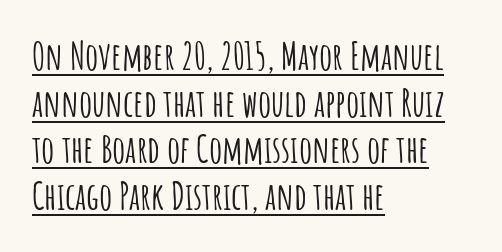
{"serif": "no", "italic": "no", "width": "condensed", "stroke_contrast": "low", "x_height": "large", "monospaced": "no", "underline": "yes", "align": "left", "line_spacing": "normal", "line_spacing_ratio": 1.26, "letter_spacing": "normal", "letter_spacing_em": 0.0, "glyph_px": 37}
